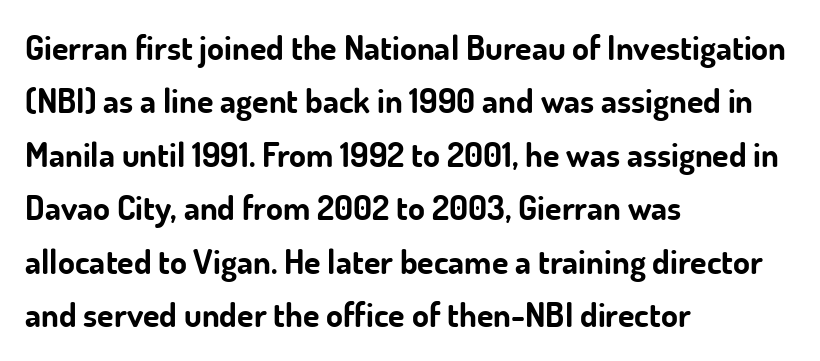
Spacing verdict: proportional, widths tailored to each character. Strong, thick strokes mark this as bold type. One-word summary of the alignment: left. The tracking reads as untouched default to a designer's eye. The face used here is a sans, in the tradition of grotesques and geometrics.
